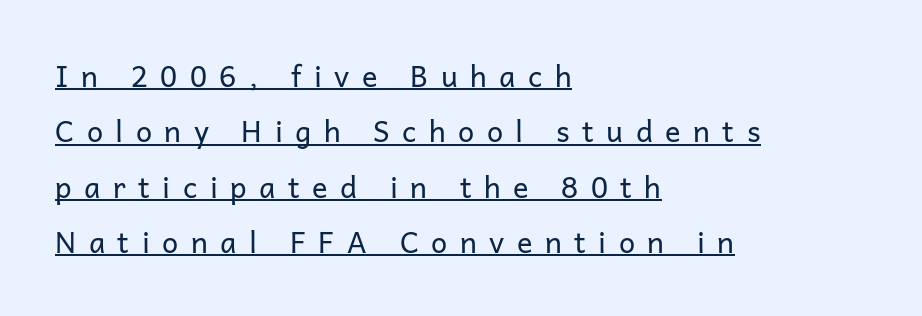
{"serif": "no", "italic": "no", "bold": "no", "weight": "regular", "width": "normal", "stroke_contrast": "low", "x_height": "medium", "monospaced": "no", "underline": "yes", "align": "left", "line_spacing": "loose", "line_spacing_ratio": 1.91, "letter_spacing": "wide", "letter_spacing_em": 0.43, "glyph_px": 29}
